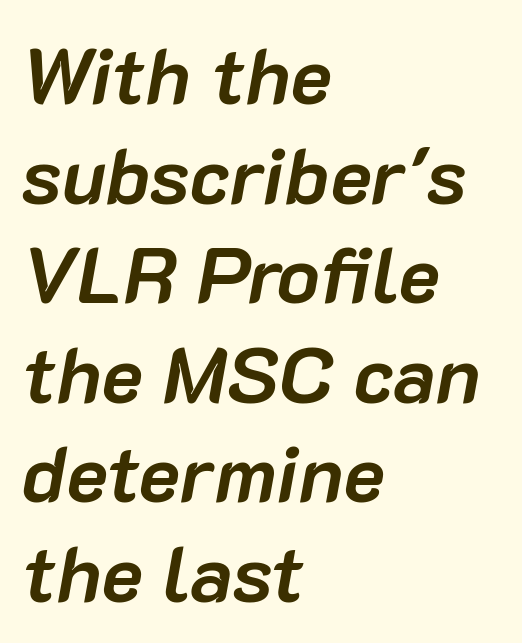
Q: Is the text bold? A: Yes.
Q: Is the text italic (slanted)? A: Yes, it leans right by about 10 degrees.
Q: Is the text underlined? A: No.
Q: How is the paragraph aligned? A: Left-aligned.
Q: Is the spacing between letters normal or unusually wide? A: Normal.
Q: Is the spacing between lines tight, normal or loose? A: Normal.
Q: Width (condensed, normal, or wide)? A: Normal.
Q: Stroke contrast? A: Low.
Q: x-height? A: Medium.
Q: Monospaced? A: No.
